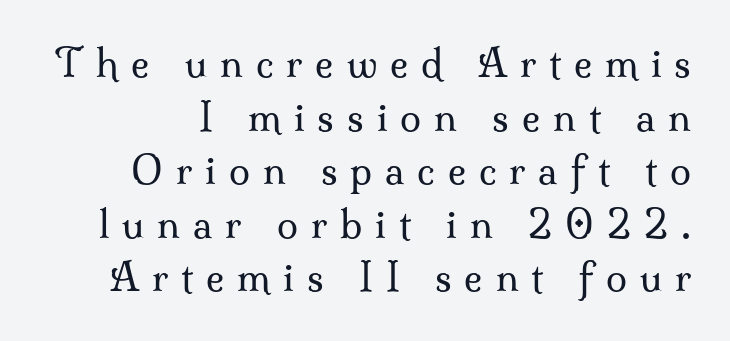
Q: Is the text bold? A: No.
Q: Is the text italic (slanted)? A: No, it is upright.
Q: Is the typeface a serif or a sans-serif typeface? A: Serif.
Q: Is the text underlined? A: No.
Q: Is the spacing between letters normal or unusually wide? A: Unusually wide.
Q: Is the spacing between lines tight, normal or loose? A: Normal.
Q: Width (condensed, normal, or wide)? A: Normal.
Q: Stroke contrast? A: Medium.
Q: x-height? A: Small.
Q: Monospaced? A: No.
